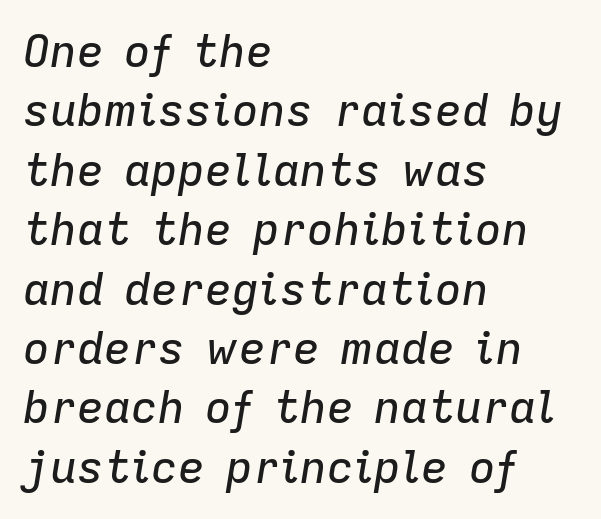
The image shows 45 px text type, italic (leaning right); set left-aligned, normal line spacing (1.32x), normal letter spacing, not underlined; low stroke contrast and a medium x-height.
